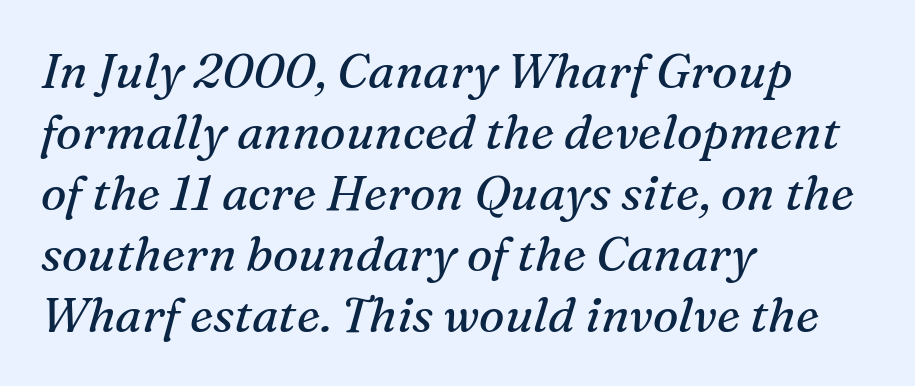
Words appear dense and cohesive because spacing is normal. Unlike a clean sans, this face finishes its strokes with serifs. A quiet, ordinary-to-light weight characterises the typeface. A typesetter would call this proportional, since set widths differ per character. Check under the words: just untouched page.
